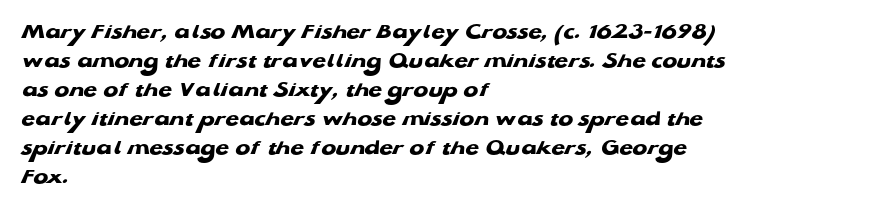
{"bold": "yes", "underline": "no", "align": "left", "line_spacing": "normal", "line_spacing_ratio": 1.32, "letter_spacing": "normal", "letter_spacing_em": 0.0, "glyph_px": 22}
